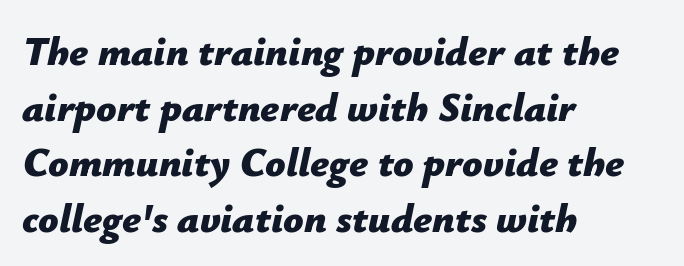
{"italic": "yes", "lean": "right", "slant_degrees": 12, "bold": "yes", "weight": "bold", "width": "normal", "stroke_contrast": "low", "x_height": "medium", "monospaced": "no", "underline": "no", "align": "left", "line_spacing": "normal", "line_spacing_ratio": 1.39, "letter_spacing": "normal", "letter_spacing_em": 0.0, "glyph_px": 40}
